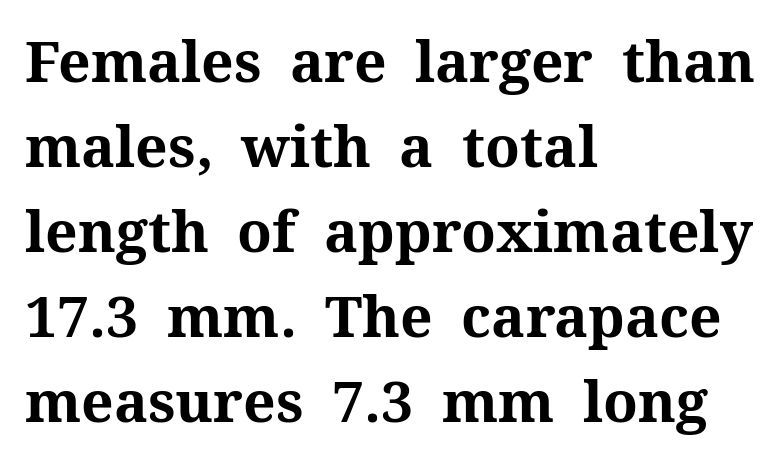
Q: Is the text bold? A: Yes.
Q: Is the text italic (slanted)? A: No, it is upright.
Q: Is the typeface a serif or a sans-serif typeface? A: Serif.
Q: Is the text underlined? A: No.
Q: How is the paragraph aligned? A: Left-aligned.
Q: Is the spacing between letters normal or unusually wide? A: Normal.
Q: Is the spacing between lines tight, normal or loose? A: Normal.
Q: Width (condensed, normal, or wide)? A: Normal.
Q: Stroke contrast? A: Medium.
Q: x-height? A: Medium.
Q: Monospaced? A: No.
